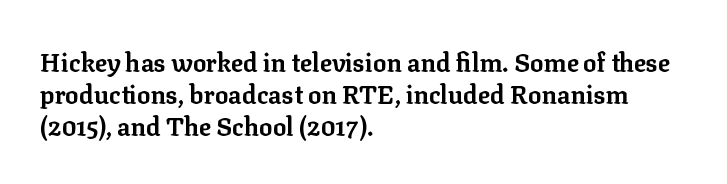
Q: Is the text bold? A: Yes.
Q: Is the text italic (slanted)? A: No, it is upright.
Q: Is the text underlined? A: No.
Q: How is the paragraph aligned? A: Left-aligned.
Q: Is the spacing between letters normal or unusually wide? A: Normal.
Q: Is the spacing between lines tight, normal or loose? A: Normal.
